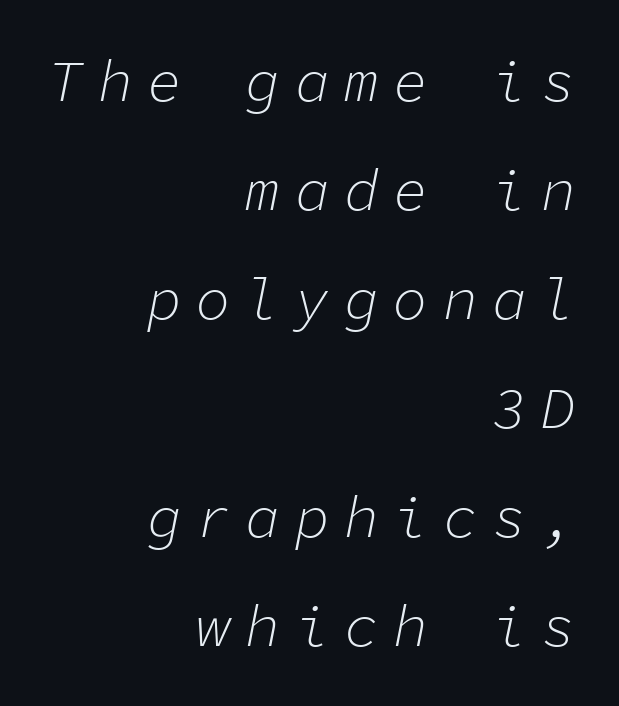
Q: Is the text bold? A: No.
Q: Is the text italic (slanted)? A: Yes, it leans right by about 11 degrees.
Q: Is the text underlined? A: No.
Q: How is the paragraph aligned? A: Right-aligned.
Q: Is the spacing between letters normal or unusually wide? A: Unusually wide.
Q: Width (condensed, normal, or wide)? A: Normal.
Q: Stroke contrast? A: Low.
Q: x-height? A: Medium.
Q: Monospaced? A: Yes.
